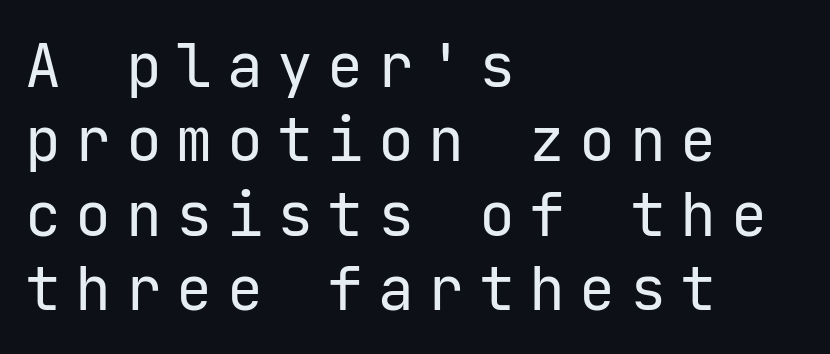
{"serif": "no", "italic": "no", "bold": "no", "weight": "regular", "width": "normal", "stroke_contrast": "low", "x_height": "medium", "underline": "no", "align": "left", "line_spacing_ratio": 1.24, "letter_spacing": "wide", "letter_spacing_em": 0.24, "glyph_px": 60}
